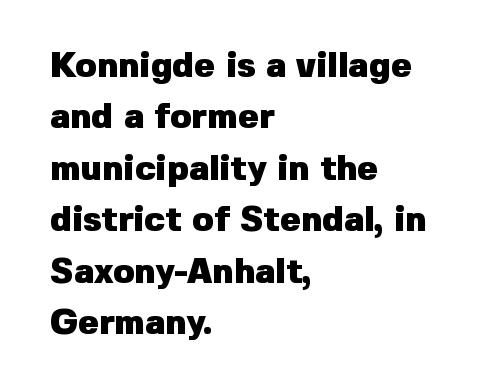
{"serif": "no", "italic": "no", "bold": "yes", "weight": "heavy", "width": "normal", "stroke_contrast": "low", "x_height": "medium", "monospaced": "no", "underline": "no", "align": "left", "line_spacing": "normal", "line_spacing_ratio": 1.47, "letter_spacing": "normal", "letter_spacing_em": 0.0, "glyph_px": 35}
